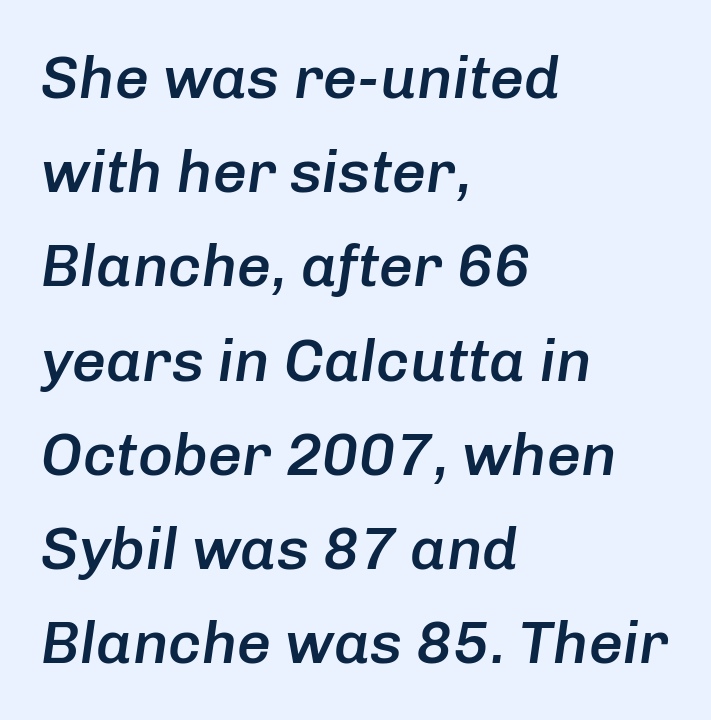
{"italic": "yes", "lean": "right", "slant_degrees": 8, "bold": "semi", "weight": "semibold", "width": "normal", "stroke_contrast": "low", "x_height": "medium", "monospaced": "no", "underline": "no", "align": "left", "line_spacing": "normal", "line_spacing_ratio": 1.57, "letter_spacing": "normal", "letter_spacing_em": 0.0, "glyph_px": 60}
